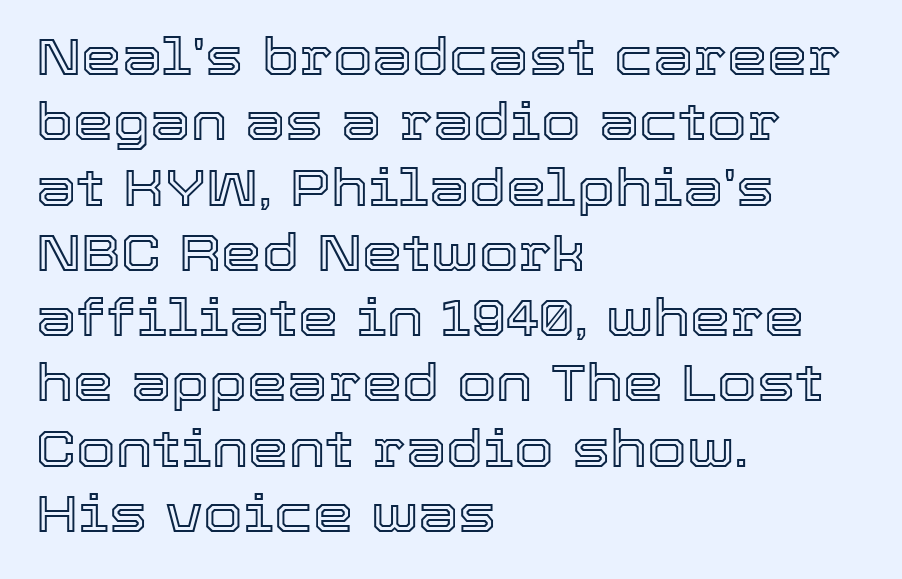
Q: Is the text italic (slanted)? A: No, it is upright.
Q: Is the text underlined? A: No.
Q: How is the paragraph aligned? A: Left-aligned.
Q: Is the spacing between letters normal or unusually wide? A: Normal.
Q: Is the spacing between lines tight, normal or loose? A: Normal.
Q: Width (condensed, normal, or wide)? A: Normal.
Q: x-height? A: Medium.
Q: Monospaced? A: No.
